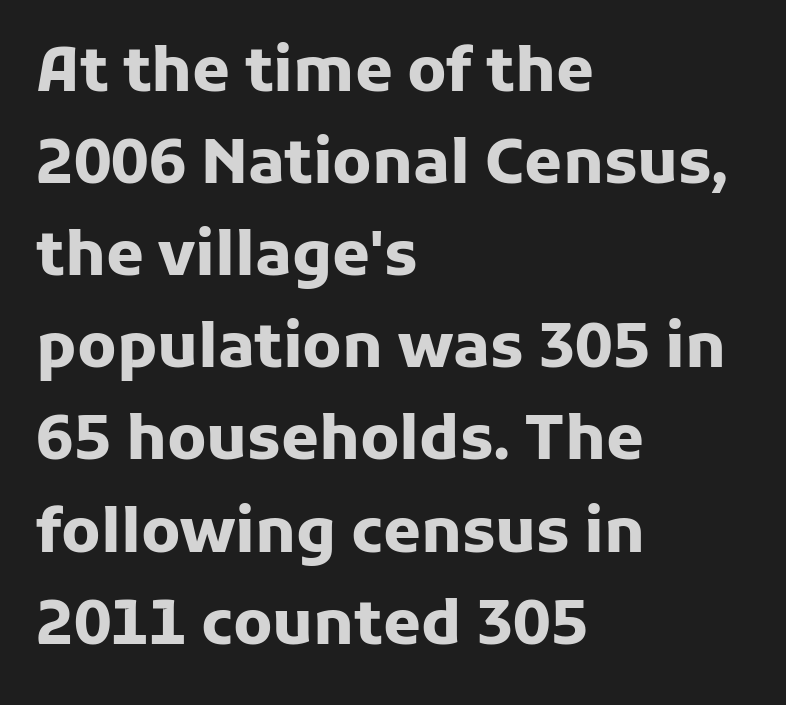
Tall strokes in this sample are plumb rather than angled. Students, observe: this is what conventionally led text looks like. No word sits above an underline. Is the block centered? No — it sits flush against the left margin.
